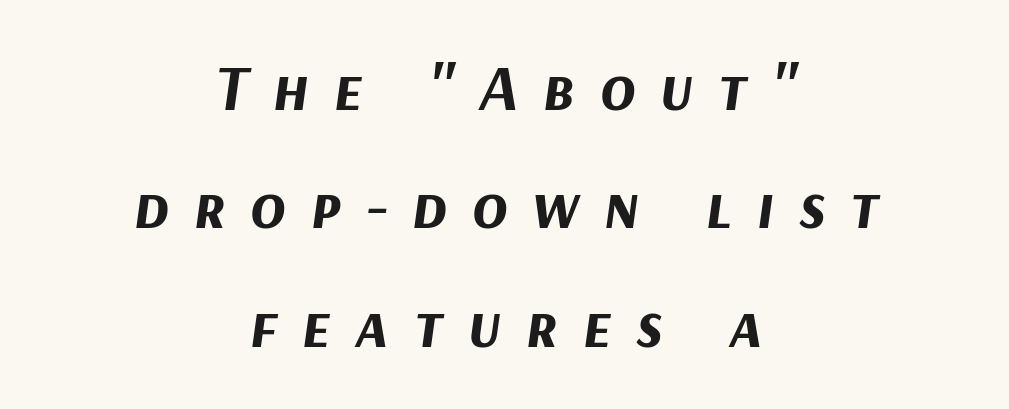
Varying glyph widths throughout — classic text-font behaviour. Compared with ordinary roman type, these characters are visibly tilted. The typesetter chose a symmetrical, centered arrangement here. Quick note: underline off. A full-strength bold gives these letters their thick strokes. Does extra space separate the letters? Yes, quite a lot of it.
